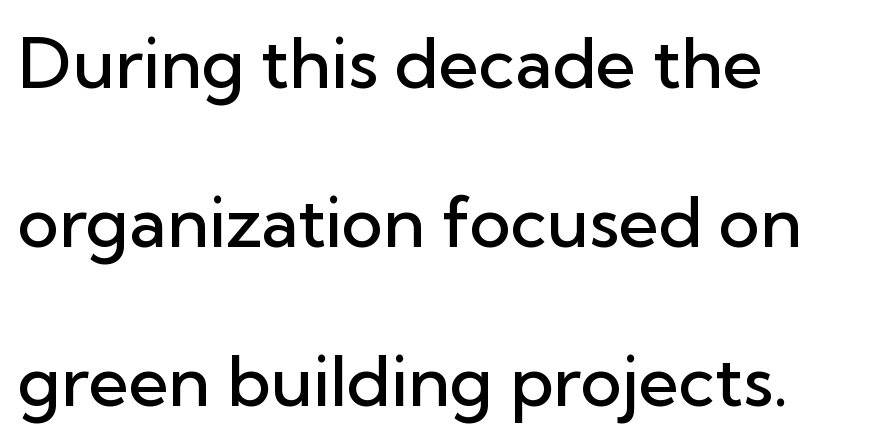
Q: Is the text bold? A: Semi-bold.
Q: Is the text italic (slanted)? A: No, it is upright.
Q: Is the typeface a serif or a sans-serif typeface? A: Sans-serif.
Q: Is the text underlined? A: No.
Q: How is the paragraph aligned? A: Left-aligned.
Q: Is the spacing between letters normal or unusually wide? A: Normal.
Q: Is the spacing between lines tight, normal or loose? A: Loose.
Q: Width (condensed, normal, or wide)? A: Normal.
Q: Stroke contrast? A: Low.
Q: x-height? A: Medium.
Q: Monospaced? A: No.
